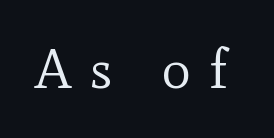
Q: Is the text bold? A: No.
Q: Is the text italic (slanted)? A: No, it is upright.
Q: Is the typeface a serif or a sans-serif typeface? A: Serif.
Q: Is the text underlined? A: No.
Q: Is the spacing between letters normal or unusually wide? A: Unusually wide.
Q: Width (condensed, normal, or wide)? A: Normal.
Q: x-height? A: Small.
Q: Monospaced? A: No.
